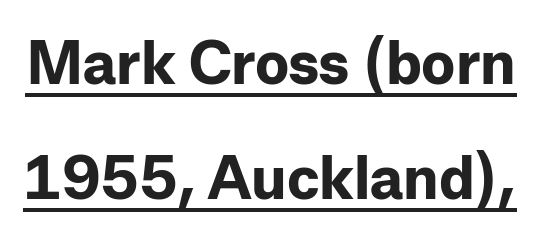
{"serif": "no", "italic": "no", "bold": "yes", "weight": "bold", "width": "normal", "stroke_contrast": "low", "x_height": "medium", "monospaced": "no", "underline": "yes", "line_spacing_ratio": 1.85, "letter_spacing": "normal", "letter_spacing_em": 0.0, "glyph_px": 62}
